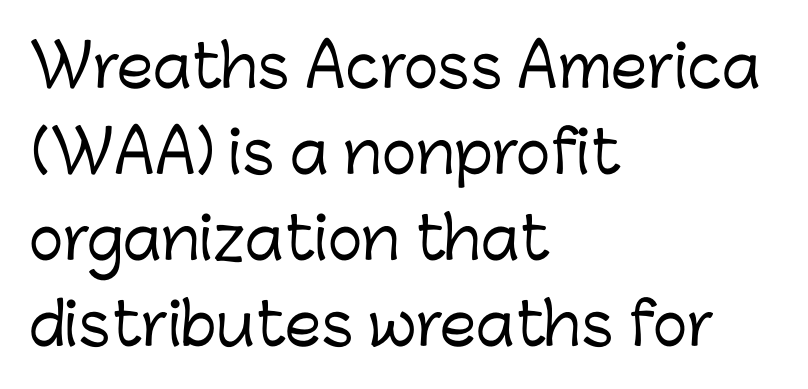
Vertically, the passage feels balanced, rows spaced as you'd expect. The rendering shows plain stroke endings on the letterforms — a sans-serif design. The foot of each line stays bare and open. Quick note: not italic, upright.
